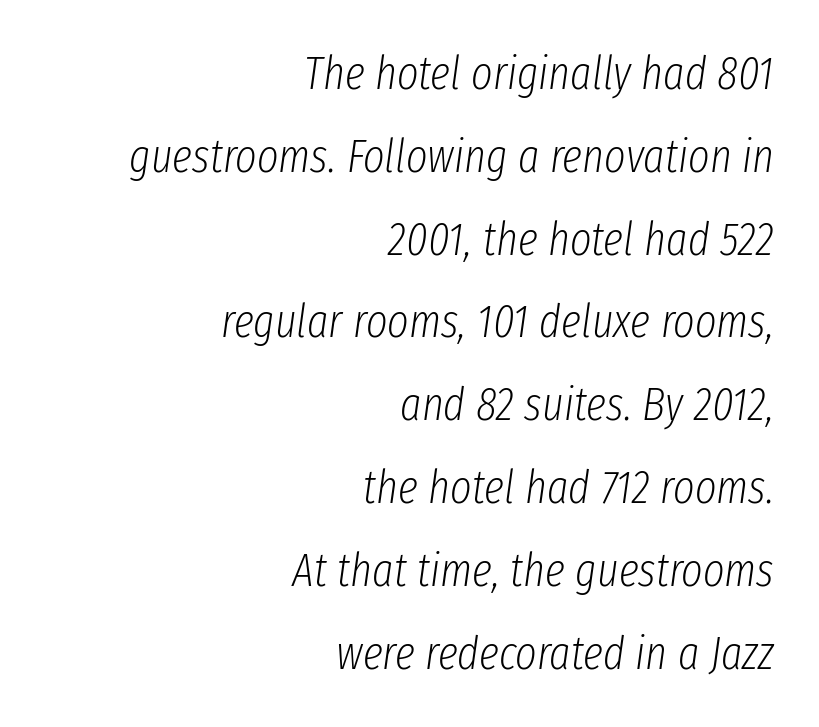
{"italic": "yes", "lean": "right", "slant_degrees": 8, "bold": "no", "weight": "light", "width": "condensed", "stroke_contrast": "low", "x_height": "medium", "monospaced": "no", "underline": "no", "align": "right", "line_spacing_ratio": 1.8, "letter_spacing": "normal", "letter_spacing_em": 0.0, "glyph_px": 46}
